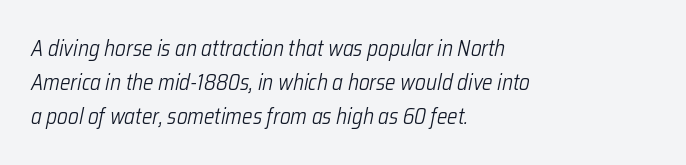
The image shows 22 px text type, italic (leaning right); set left-aligned, normal line spacing (1.54x), normal letter spacing, not underlined.
